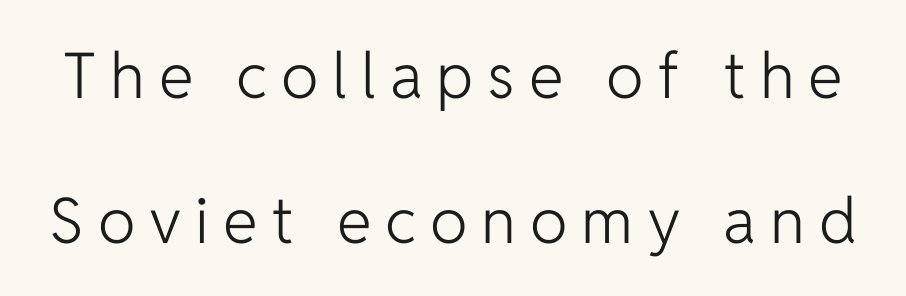
{"serif": "no", "italic": "no", "bold": "no", "weight": "light", "width": "normal", "stroke_contrast": "low", "x_height": "medium", "monospaced": "no", "underline": "no", "line_spacing": "loose", "line_spacing_ratio": 2.3, "letter_spacing": "wide", "letter_spacing_em": 0.22, "glyph_px": 63}
